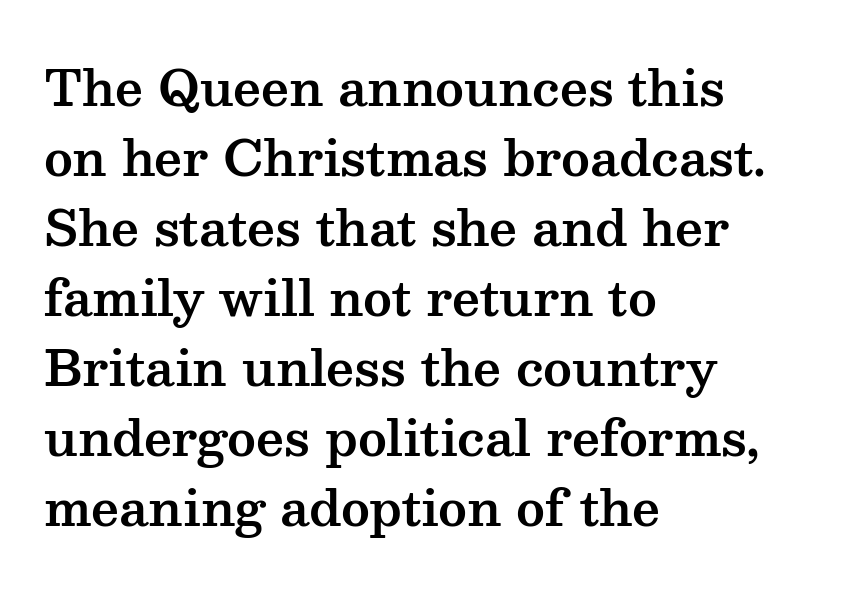
The image shows 49 px wide serif type, upright; set left-aligned, normal line spacing (1.43x), normal letter spacing, not underlined; medium stroke contrast and a medium x-height.
